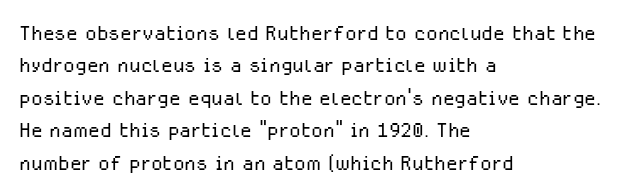
The image shows 27 px text type, upright; set left-aligned, line spacing 1.2x, normal letter spacing, not underlined.
